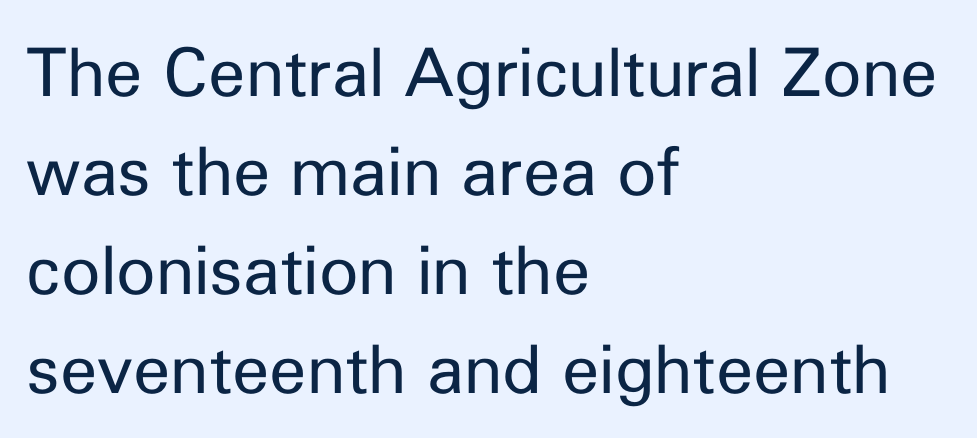
The image shows 67 px regular-weight sans-serif type, upright; set left-aligned, normal line spacing (1.48x), normal letter spacing, not underlined; low stroke contrast and a medium x-height.
